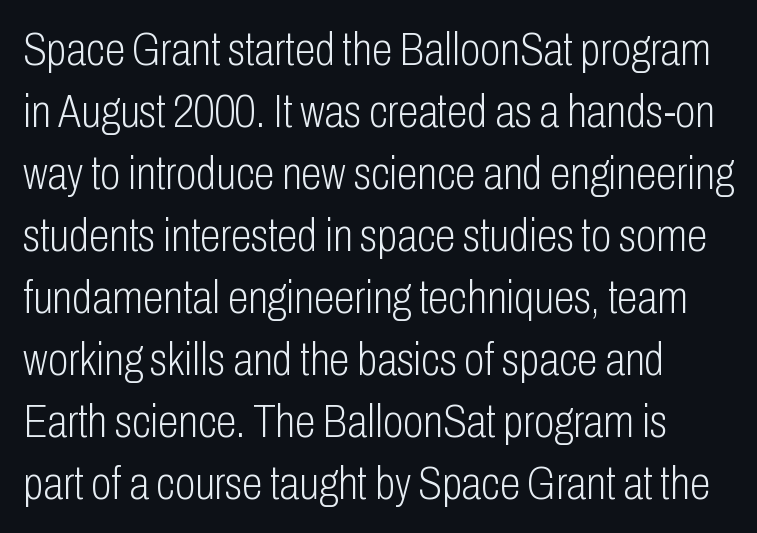
{"serif": "no", "italic": "no", "bold": "no", "weight": "light", "width": "condensed", "stroke_contrast": "low", "x_height": "medium", "monospaced": "no", "underline": "no", "line_spacing": "normal", "line_spacing_ratio": 1.32, "letter_spacing": "normal", "letter_spacing_em": 0.0, "glyph_px": 47}
